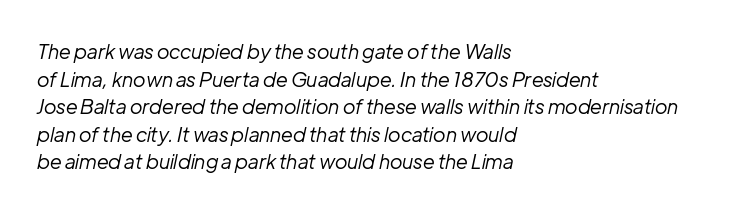
{"italic": "yes", "lean": "right", "slant_degrees": 12, "bold": "no", "underline": "no", "align": "left", "line_spacing": "normal", "line_spacing_ratio": 1.38, "letter_spacing": "normal", "letter_spacing_em": 0.0, "glyph_px": 20}
